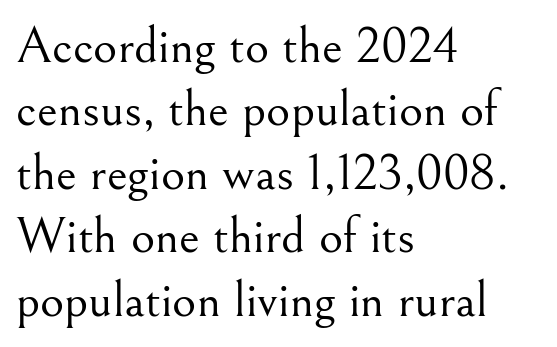
{"serif": "yes", "italic": "no", "bold": "no", "weight": "light", "width": "normal", "stroke_contrast": "medium", "x_height": "small", "monospaced": "no", "underline": "no", "align": "left", "line_spacing_ratio": 1.22, "letter_spacing": "normal", "letter_spacing_em": 0.0, "glyph_px": 52}
